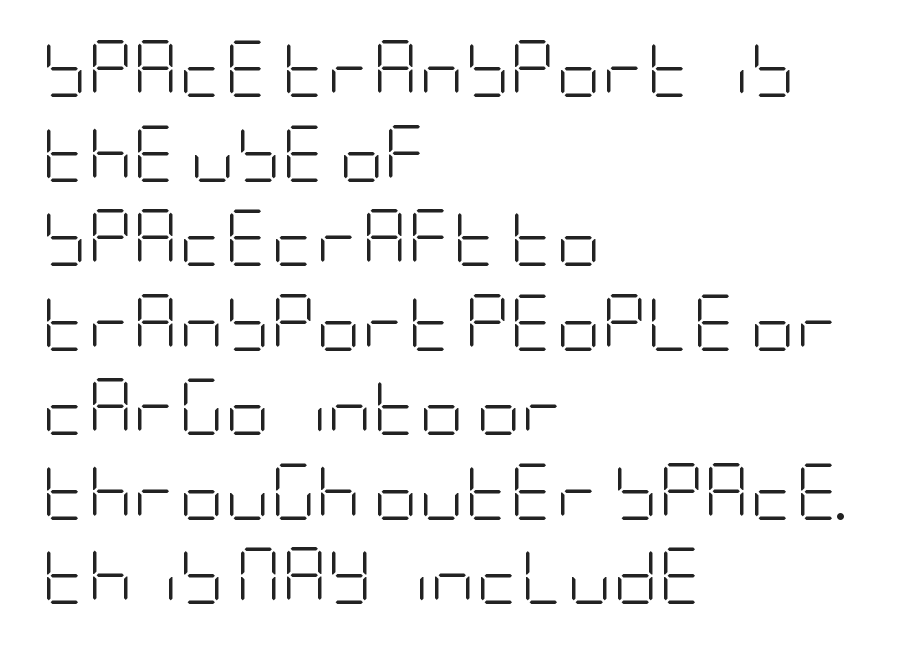
Every character sits straight up, as roman type does. Words float on clear page, feet unadorned. Nope, no serifs anywhere on these letters. No letter is thick-stroked: the sample isn't bold. Standard letterfit; no display-style spreading of the glyphs. All the whitespace from short lines collects on the right.
